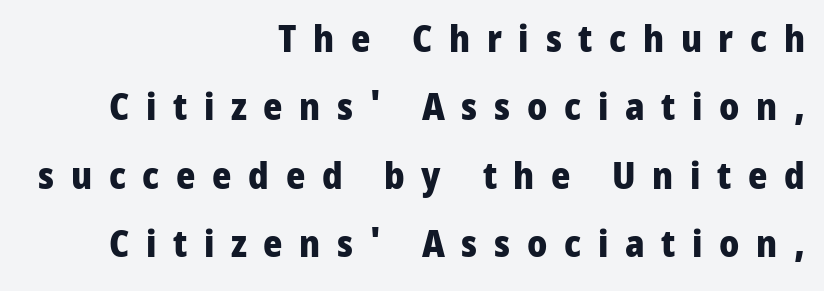
The image shows 37 px heavy sans-serif type, upright; set right-aligned, line spacing 1.85x, unusually wide letter spacing (+0.45 em), not underlined; low stroke contrast and a medium x-height.
